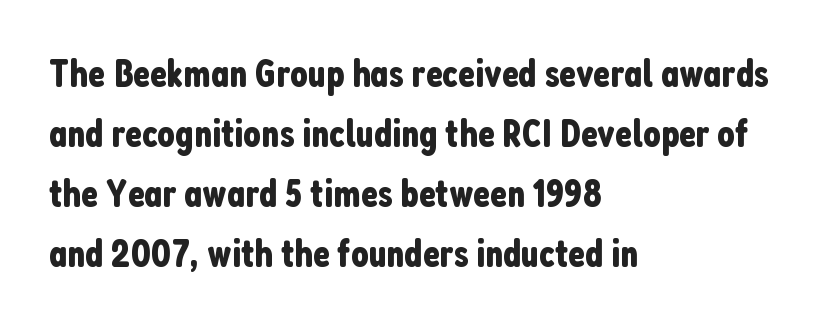
The image shows 39 px condensed sans-serif type, upright; set left-aligned, normal line spacing (1.54x), normal letter spacing, not underlined; low stroke contrast and a medium x-height.
